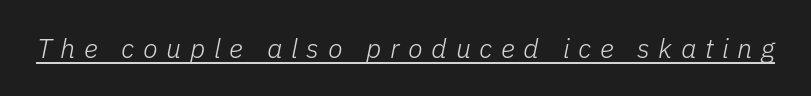
The image shows 27 px text type, italic (leaning right); set unusually wide letter spacing (+0.32 em), underlined.
